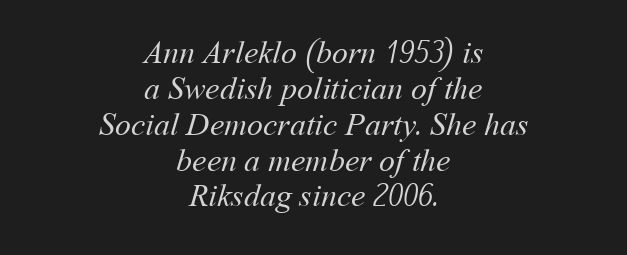
Q: Is the text bold? A: No.
Q: Is the text underlined? A: No.
Q: How is the paragraph aligned? A: Centered.
Q: Is the spacing between letters normal or unusually wide? A: Normal.
Q: Is the spacing between lines tight, normal or loose? A: Tight.
Q: Width (condensed, normal, or wide)? A: Normal.
Q: Stroke contrast? A: Medium.
Q: x-height? A: Medium.
Q: Monospaced? A: No.
